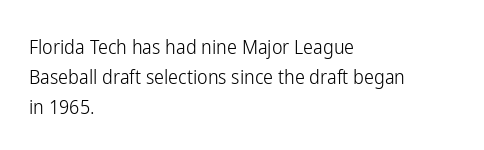
Q: Is the text bold? A: No.
Q: Is the text italic (slanted)? A: No, it is upright.
Q: Is the text underlined? A: No.
Q: How is the paragraph aligned? A: Left-aligned.
Q: Is the spacing between letters normal or unusually wide? A: Normal.
Q: Is the spacing between lines tight, normal or loose? A: Normal.
